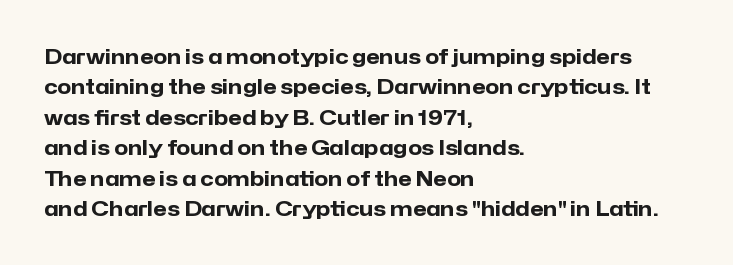
{"italic": "no", "bold": "yes", "underline": "no", "align": "left", "line_spacing": "normal", "line_spacing_ratio": 1.52, "letter_spacing": "normal", "letter_spacing_em": 0.0, "glyph_px": 20}
